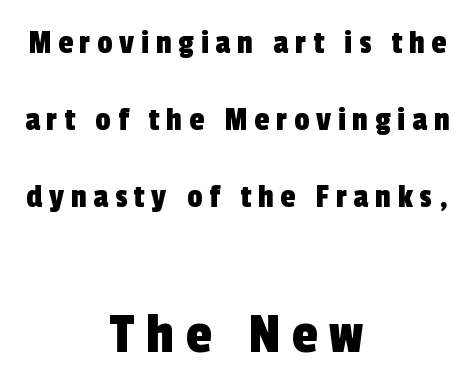
The image shows 59 px condensed sans-serif type; set centered, loose line spacing (2.26x), unusually wide letter spacing (+0.2 em), not underlined; the second (bottom) block is 1.74x larger; a medium x-height.
